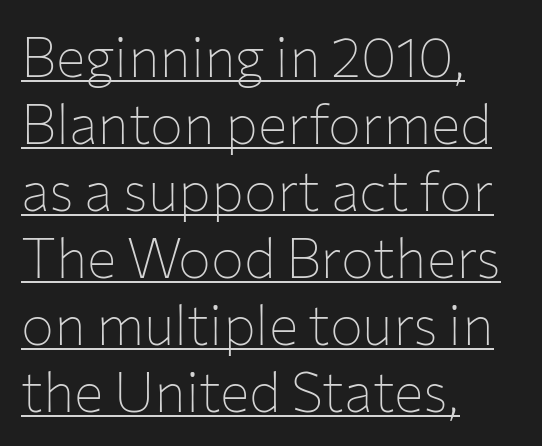
Heaviness? Minimal to ordinary, like unemphasized prose. The rag falls on the right side of this text block. A baseline rule has been typeset under these characters. These lines are rendered in a variable-pitch font. Tracking here is standard; glyphs follow each other at the usual distance.
